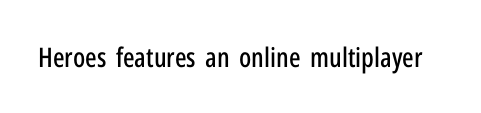
This rendering leaves character spacing at its baseline value. Has an underline been added? It has not. No italicization has been applied; the sample stays upright.
